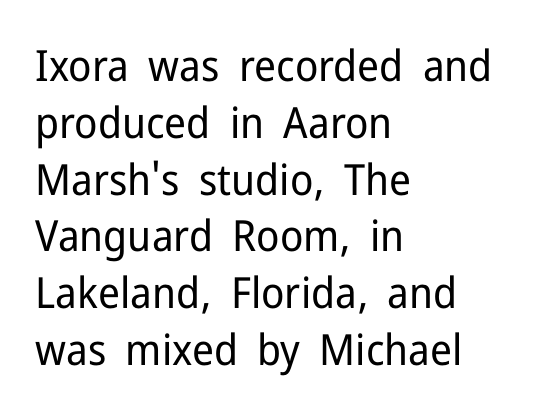
{"serif": "no", "italic": "no", "bold": "no", "weight": "regular", "width": "normal", "stroke_contrast": "low", "x_height": "medium", "monospaced": "no", "underline": "no", "align": "left", "line_spacing": "normal", "line_spacing_ratio": 1.32, "letter_spacing": "normal", "letter_spacing_em": 0.0, "glyph_px": 43}
